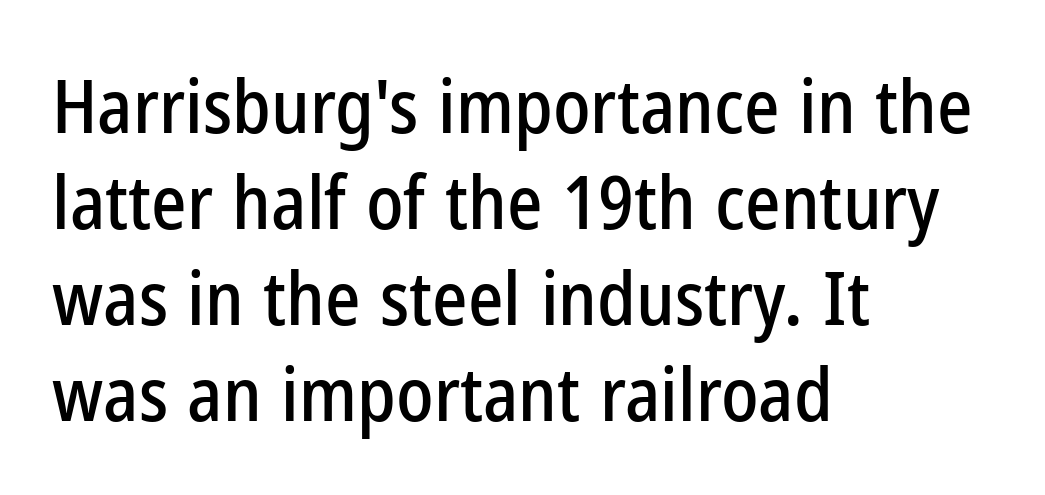
The image shows 75 px condensed sans-serif type, upright; set left-aligned, normal line spacing (1.28x), normal letter spacing, not underlined; low stroke contrast and a medium x-height.
